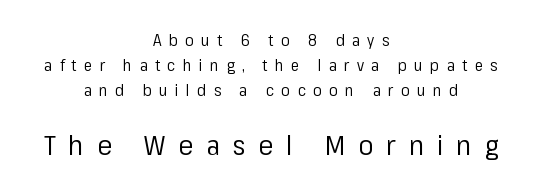
{"serif": "no", "italic": "no", "bold": "no", "weight": "regular", "width": "normal", "stroke_contrast": "low", "x_height": "medium", "monospaced": "no", "underline": "no", "align": "center", "line_spacing": "normal", "line_spacing_ratio": 1.56, "letter_spacing": "wide", "letter_spacing_em": 0.46, "larger_block": "second", "size_ratio": 1.75, "glyph_px": 28}
